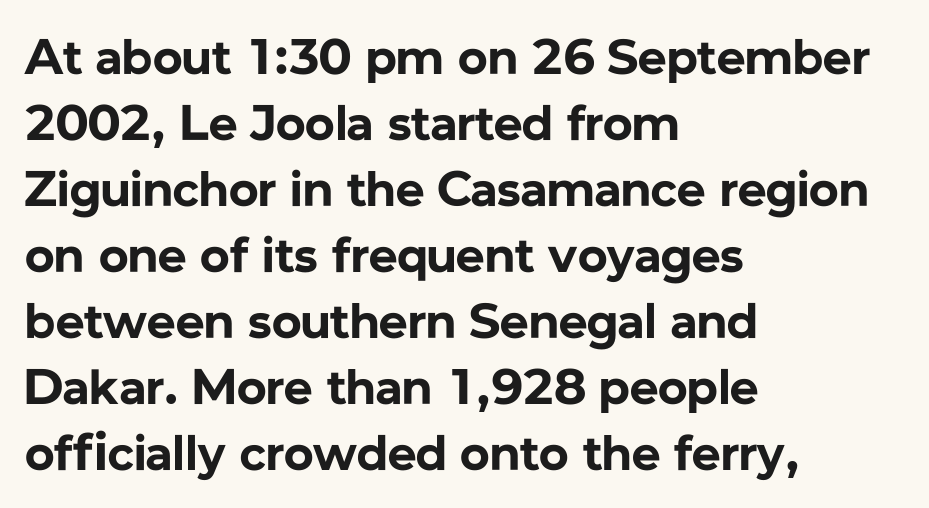
Q: Is the text bold? A: Yes.
Q: Is the text italic (slanted)? A: No, it is upright.
Q: Is the typeface a serif or a sans-serif typeface? A: Sans-serif.
Q: Is the text underlined? A: No.
Q: How is the paragraph aligned? A: Left-aligned.
Q: Is the spacing between letters normal or unusually wide? A: Normal.
Q: Is the spacing between lines tight, normal or loose? A: Normal.
Q: Width (condensed, normal, or wide)? A: Normal.
Q: Stroke contrast? A: Low.
Q: x-height? A: Medium.
Q: Monospaced? A: No.
